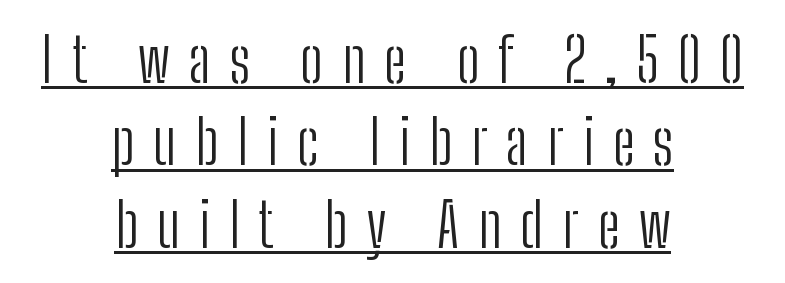
{"serif": "no", "italic": "no", "bold": "no", "weight": "light", "width": "condensed", "stroke_contrast": "low", "x_height": "medium", "monospaced": "no", "underline": "yes", "align": "center", "line_spacing": "normal", "line_spacing_ratio": 1.35, "letter_spacing": "wide", "letter_spacing_em": 0.31, "glyph_px": 61}
